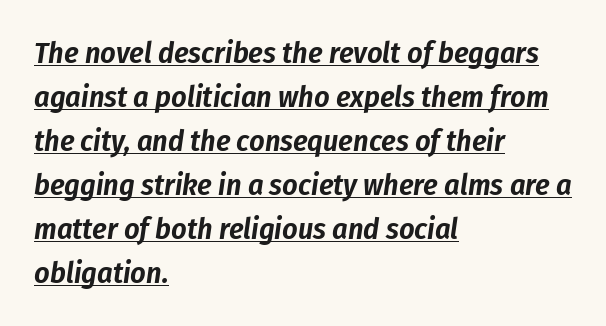
The image shows 30 px condensed type, italic (leaning right); set left-aligned, normal line spacing (1.47x), normal letter spacing, underlined; low stroke contrast and a medium x-height.
